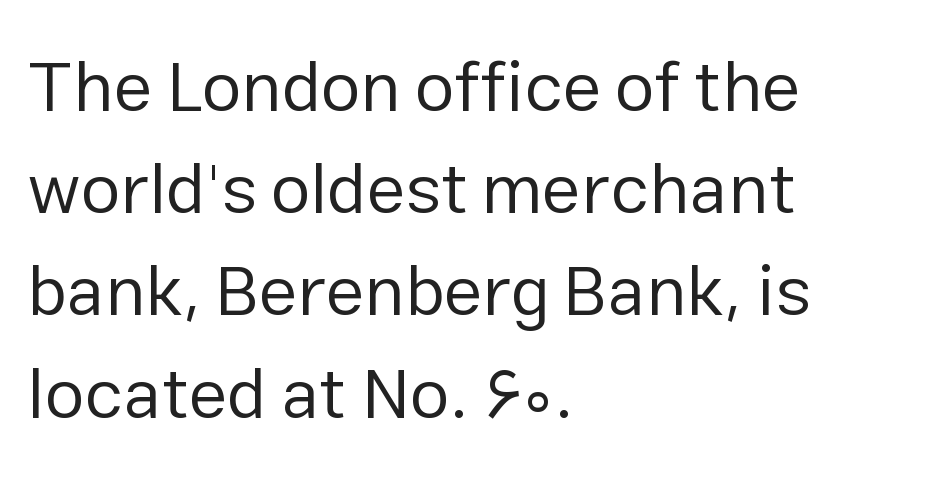
Q: Is the text bold? A: No.
Q: Is the text italic (slanted)? A: No, it is upright.
Q: Is the typeface a serif or a sans-serif typeface? A: Sans-serif.
Q: Is the text underlined? A: No.
Q: How is the paragraph aligned? A: Left-aligned.
Q: Is the spacing between letters normal or unusually wide? A: Normal.
Q: Is the spacing between lines tight, normal or loose? A: Normal.
Q: Width (condensed, normal, or wide)? A: Normal.
Q: Stroke contrast? A: Low.
Q: x-height? A: Medium.
Q: Monospaced? A: No.
